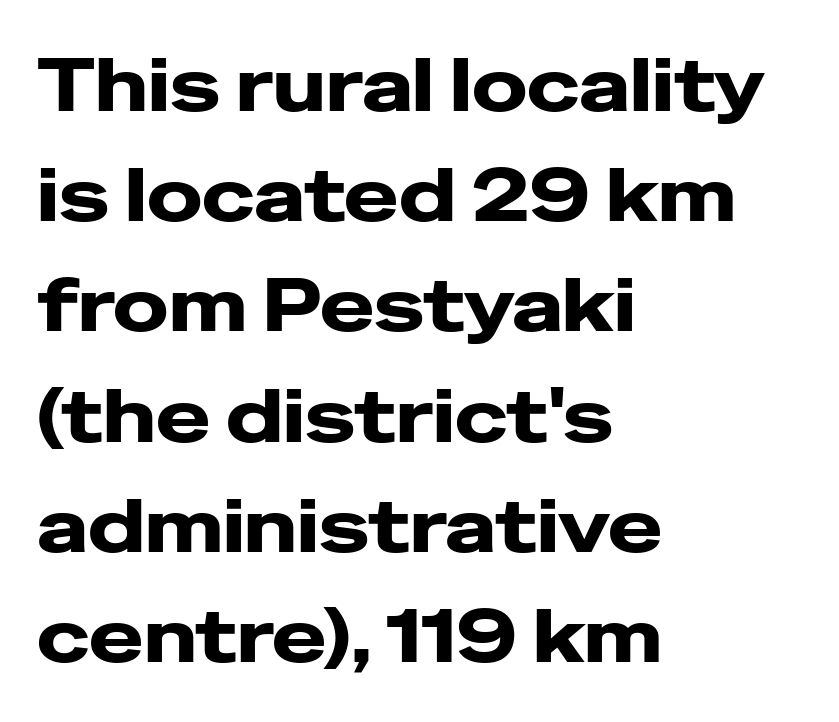
The vertical gap from one line to the next is medium. Notice how the passage keeps a crisp vertical edge on the left only. Here the designer chose a conventional face with non-uniform glyph widths. This sample uses an upright cut, with every glyph sitting square on the baseline. A bare baseline throughout the passage. This rendering employs a face without finishing strokes, i.e., a sans-serif.
